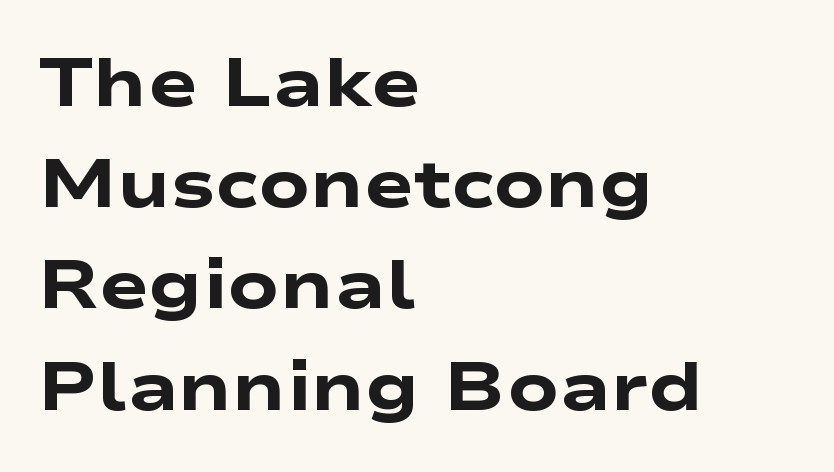
A clean baseline with only descenders dipping below it. This block has exactly the height ordinary leading produces. All the whitespace from short lines collects on the right. The typesetting leans heavy: a genuine bold. The characters display no serif detailing; their extremities are plain.
